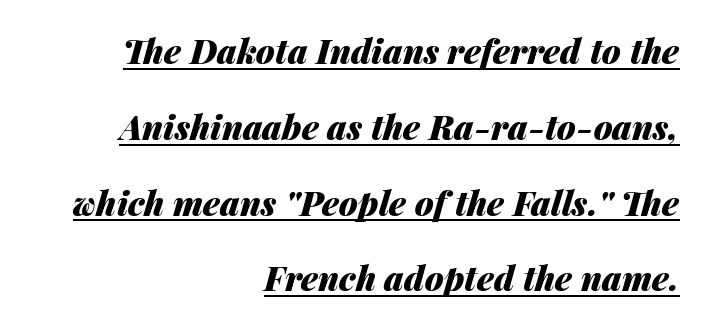
Q: Is the text bold? A: Yes.
Q: Is the text italic (slanted)? A: Yes, it leans right by about 14 degrees.
Q: Is the text underlined? A: Yes.
Q: How is the paragraph aligned? A: Right-aligned.
Q: Is the spacing between letters normal or unusually wide? A: Normal.
Q: Is the spacing between lines tight, normal or loose? A: Loose.
Q: Width (condensed, normal, or wide)? A: Normal.
Q: Stroke contrast? A: Medium.
Q: x-height? A: Medium.
Q: Monospaced? A: No.
